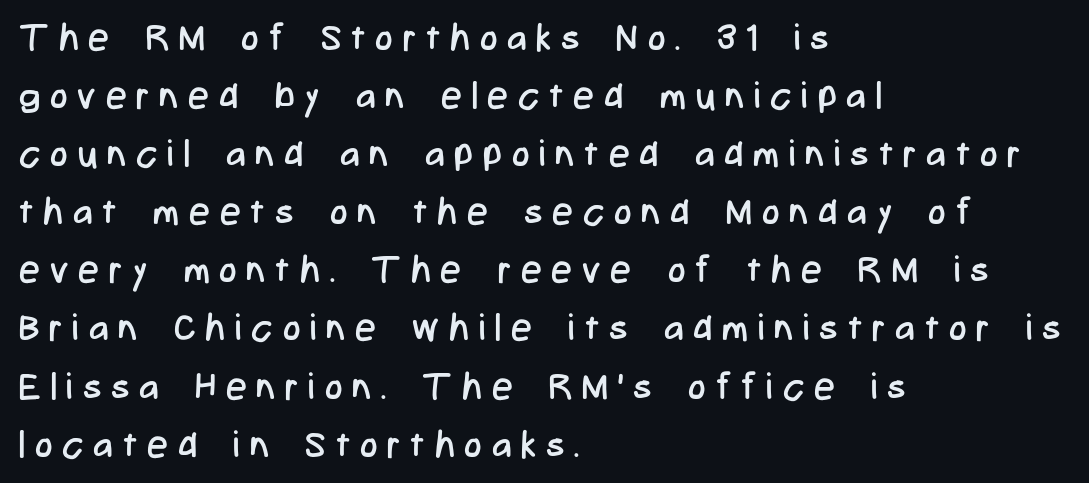
The typeface has the unassuming heft of standard copy or less. Here the designer chose a conventional face with non-uniform glyph widths. Does the type have serifs? No, each stem ends abruptly. Is there much room between lines? A standard amount, neither cramped nor airy. Layout note: lines flush left. Glance below the letters and you will spot only blank space.
